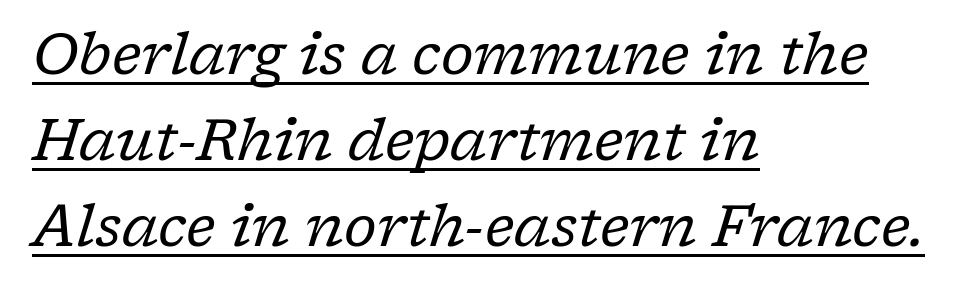
You can tell it's italic because the verticals aren't actually vertical. Unlike a clean sans, this face finishes its strokes with serifs. The strokes carry an ordinary text weight at most. Caption: lettering with a line underneath.
